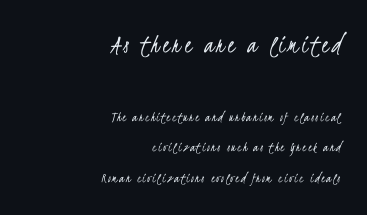
The image shows 27 px text type; set right-aligned, loose line spacing (2.19x), not underlined; the first (top) block is 1.93x larger.
